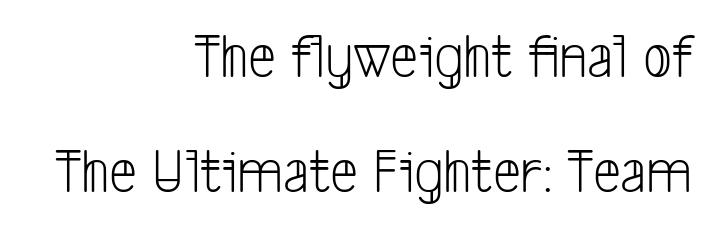
Q: Is the text bold? A: No.
Q: Is the typeface a serif or a sans-serif typeface? A: Sans-serif.
Q: Is the text underlined? A: No.
Q: How is the paragraph aligned? A: Right-aligned.
Q: Is the spacing between letters normal or unusually wide? A: Normal.
Q: Width (condensed, normal, or wide)? A: Condensed.
Q: Stroke contrast? A: Low.
Q: x-height? A: Medium.
Q: Monospaced? A: No.
